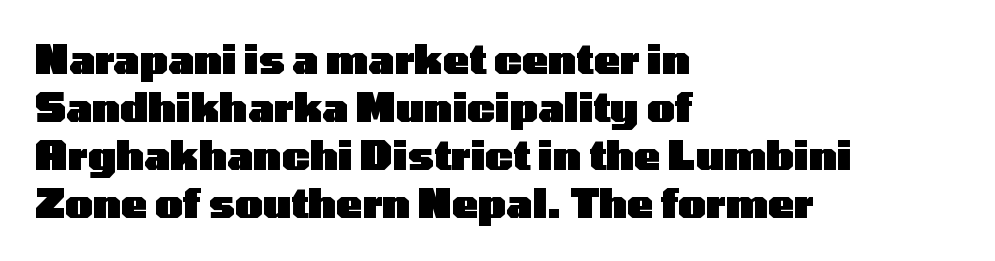
The image shows 39 px heavy, wide sans-serif type, upright; set left-aligned, line spacing 1.23x, normal letter spacing, not underlined; low stroke contrast and a medium x-height.
